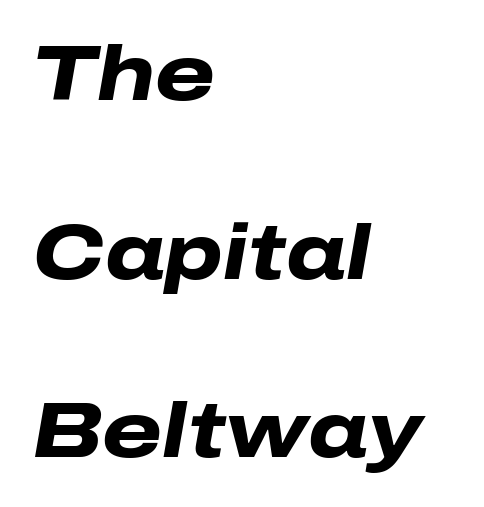
The image shows 77 px heavy, wide type, italic (leaning right); set left-aligned, loose line spacing (2.32x), normal letter spacing, not underlined; low stroke contrast and a medium x-height.
